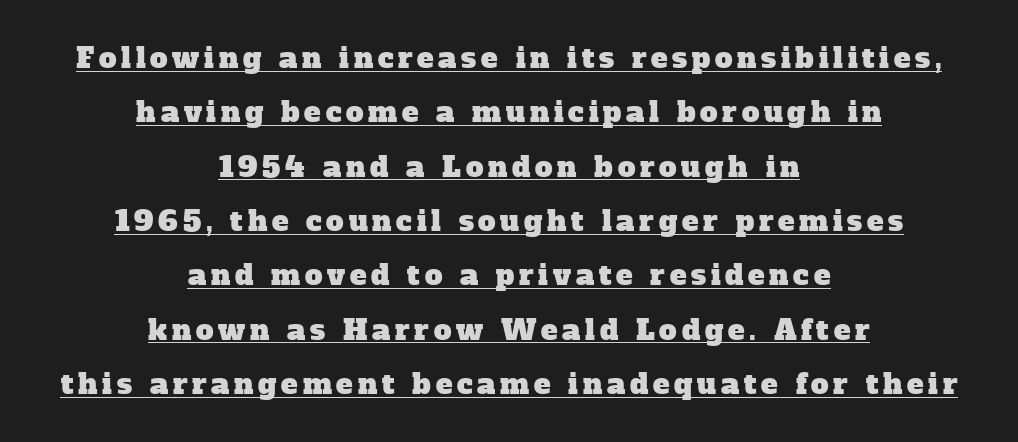
Emphasis is given by a line drawn under the lettering. A centered setting, common on invitations and titles, is used for this passage. Each new line begins a long way beneath the previous one. Is this a fixed-width face? No — the glyphs have proportional, varying widths. The type family on display is of the serif kind.
